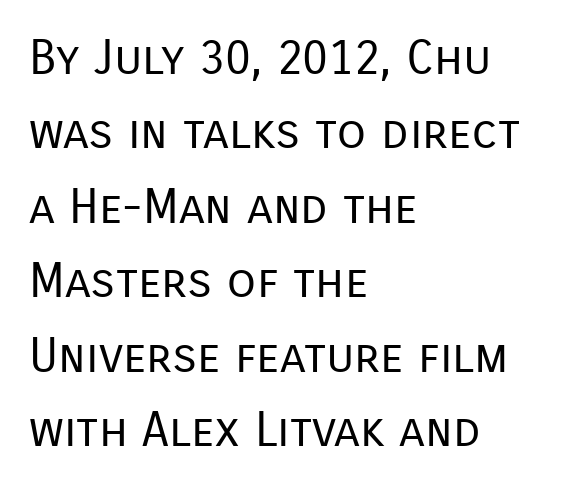
Q: Is the text bold? A: No.
Q: Is the text italic (slanted)? A: No, it is upright.
Q: Is the typeface a serif or a sans-serif typeface? A: Sans-serif.
Q: Is the text underlined? A: No.
Q: How is the paragraph aligned? A: Left-aligned.
Q: Is the spacing between letters normal or unusually wide? A: Normal.
Q: Is the spacing between lines tight, normal or loose? A: Normal.
Q: Width (condensed, normal, or wide)? A: Normal.
Q: Stroke contrast? A: Low.
Q: x-height? A: Medium.
Q: Monospaced? A: No.
